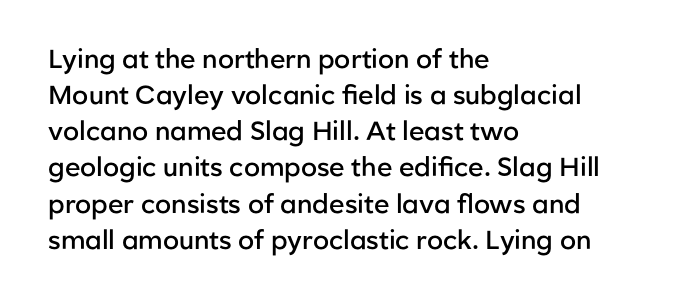
{"italic": "no", "bold": "semi", "underline": "no", "align": "left", "line_spacing": "normal", "line_spacing_ratio": 1.39, "letter_spacing": "normal", "letter_spacing_em": 0.0, "glyph_px": 26}
